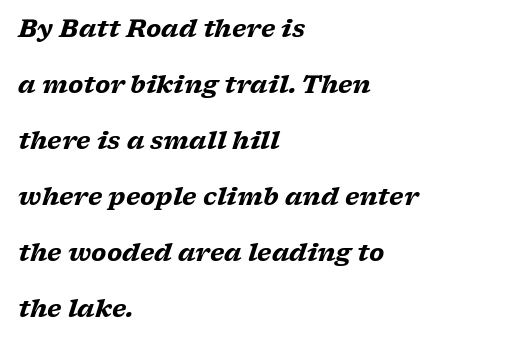
Q: Is the text bold? A: Yes.
Q: Is the text italic (slanted)? A: Yes, it leans right by about 17 degrees.
Q: Is the text underlined? A: No.
Q: How is the paragraph aligned? A: Left-aligned.
Q: Is the spacing between letters normal or unusually wide? A: Normal.
Q: Is the spacing between lines tight, normal or loose? A: Loose.
